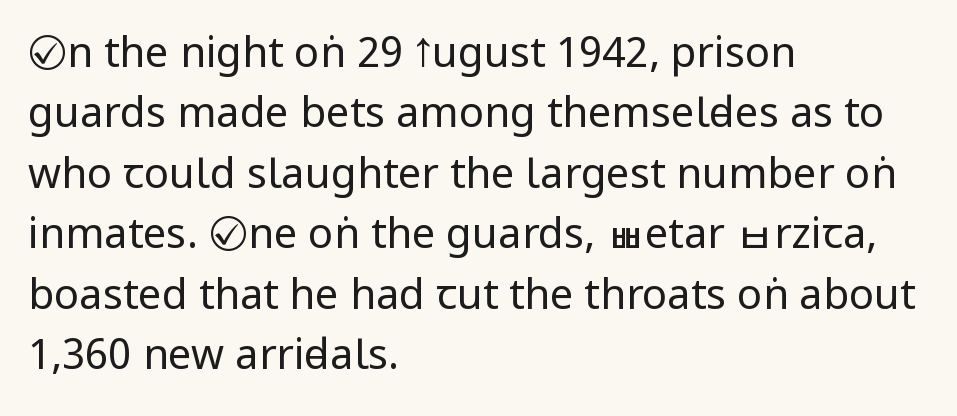
If you drew a ruler down the left edge, every line would touch it. Every character sits straight up, as roman type does. Each row of text sits above clean, open space. The weight tops out at a normal text grade. The letters advance in unequal steps, a hallmark of proportional type.
